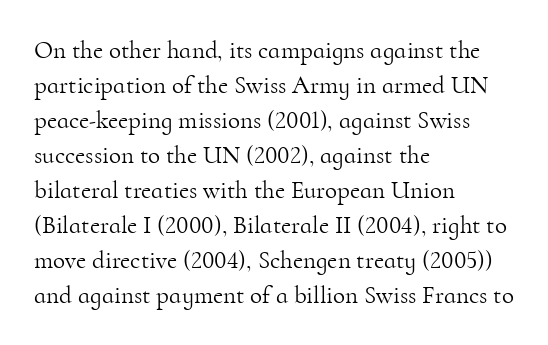
The image shows 25 px text type, upright; set left-aligned, normal line spacing (1.4x), normal letter spacing, not underlined.
